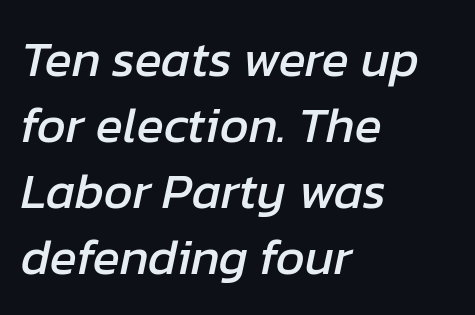
Italic? Definitely — the glyphs are oblique. Reading down the block, your eye returns to a fixed left position each line. These lines are rendered in a variable-pitch font. Unmarked baselines from the first word to the last. This block has exactly the height ordinary leading produces. These lines keep a tight, regular rhythm from letter to letter.
